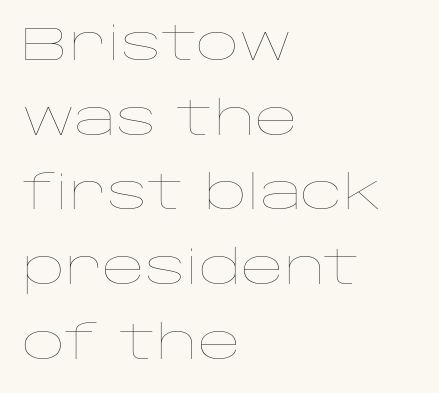
{"italic": "no", "bold": "no", "weight": "thin", "width": "wide", "stroke_contrast": "low", "x_height": "large", "monospaced": "no", "underline": "no", "align": "left", "line_spacing": "normal", "line_spacing_ratio": 1.59, "letter_spacing": "normal", "letter_spacing_em": 0.0, "glyph_px": 47}
